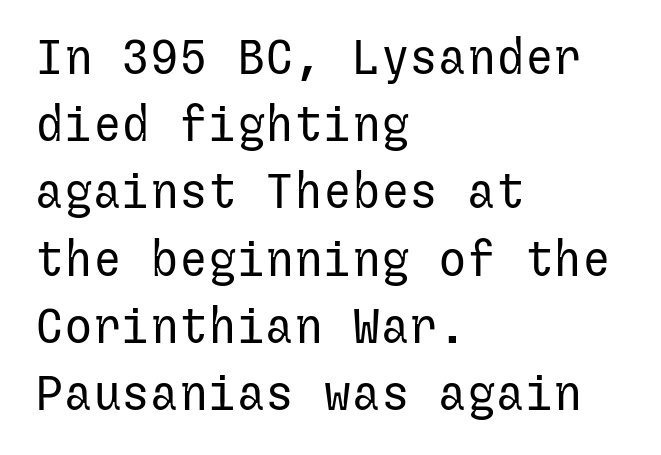
{"serif": "no", "italic": "no", "bold": "no", "weight": "regular", "width": "normal", "stroke_contrast": "low", "x_height": "medium", "underline": "no", "align": "left", "line_spacing": "normal", "line_spacing_ratio": 1.4, "letter_spacing": "normal", "letter_spacing_em": 0.0, "glyph_px": 48}
